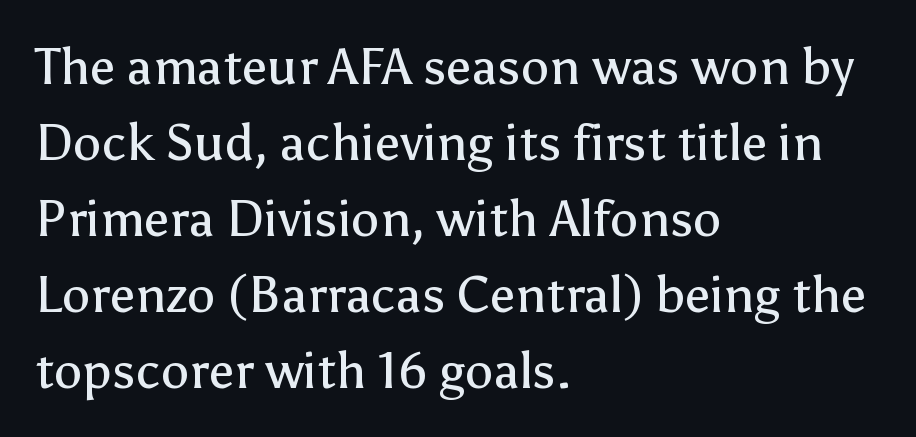
The rendering shows plain stroke endings on the letterforms — a sans-serif design. The letterforms sit shoulder to shoulder at normal distance. Spacing verdict: proportional, widths tailored to each character. No word sits above an underline. The axis of the letterforms is exactly vertical.
